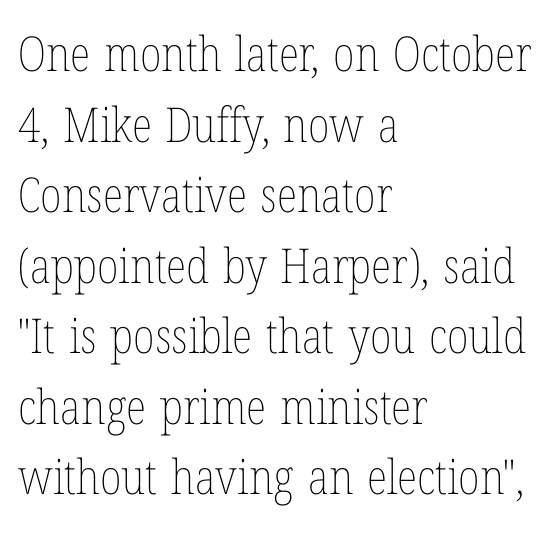
{"italic": "no", "bold": "no", "weight": "thin", "width": "condensed", "stroke_contrast": "low", "x_height": "medium", "monospaced": "no", "underline": "no", "align": "left", "line_spacing": "normal", "line_spacing_ratio": 1.47, "letter_spacing": "normal", "letter_spacing_em": 0.0, "glyph_px": 48}
